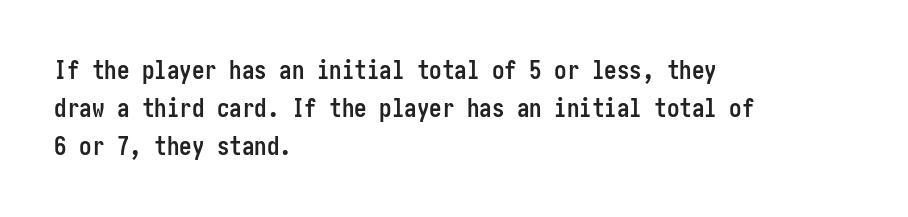
Lines of text with bare space underneath. Quick note: interline space is typical. The line texture is even and compact thanks to regular tracking. The letters stand straight up with perfectly vertical stems. I'd describe the lettering as bold — thick and assertive.
